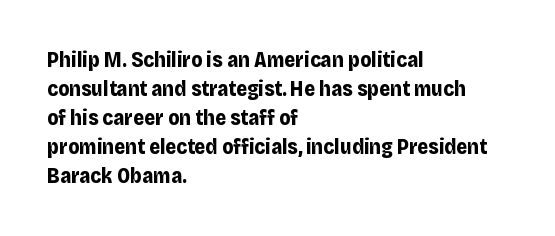
Q: Is the text bold? A: Yes.
Q: Is the text italic (slanted)? A: No, it is upright.
Q: Is the text underlined? A: No.
Q: How is the paragraph aligned? A: Left-aligned.
Q: Is the spacing between letters normal or unusually wide? A: Normal.
Q: Is the spacing between lines tight, normal or loose? A: Normal.
